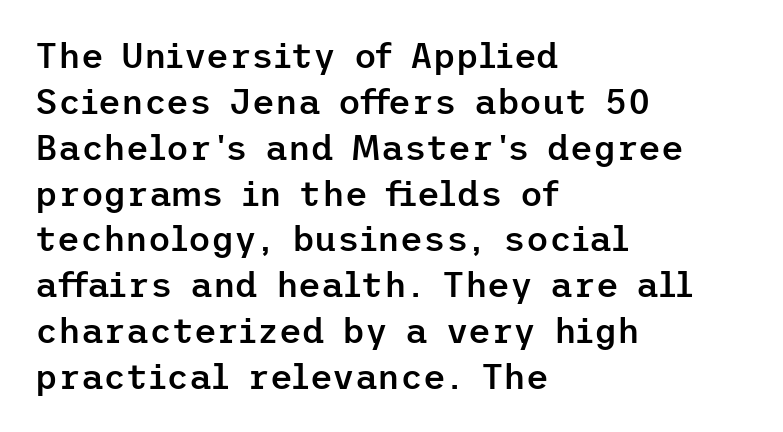
Q: Is the text bold? A: Semi-bold.
Q: Is the text italic (slanted)? A: No, it is upright.
Q: Is the typeface a serif or a sans-serif typeface? A: Sans-serif.
Q: Is the text underlined? A: No.
Q: How is the paragraph aligned? A: Left-aligned.
Q: Is the spacing between letters normal or unusually wide? A: Normal.
Q: Is the spacing between lines tight, normal or loose? A: Normal.
Q: Width (condensed, normal, or wide)? A: Normal.
Q: Stroke contrast? A: Low.
Q: x-height? A: Medium.
